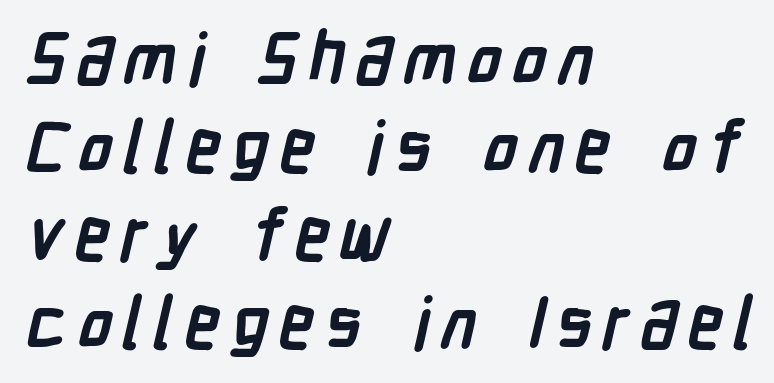
{"serif": "no", "bold": "yes", "weight": "semibold", "width": "condensed", "stroke_contrast": "low", "x_height": "medium", "monospaced": "no", "underline": "no", "align": "left", "line_spacing_ratio": 1.22, "glyph_px": 72}
